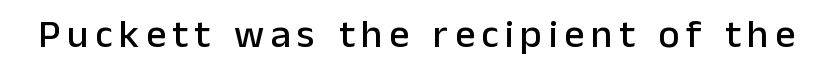
The image shows 40 px sans-serif type, upright; set not underlined; low stroke contrast and a medium x-height.
